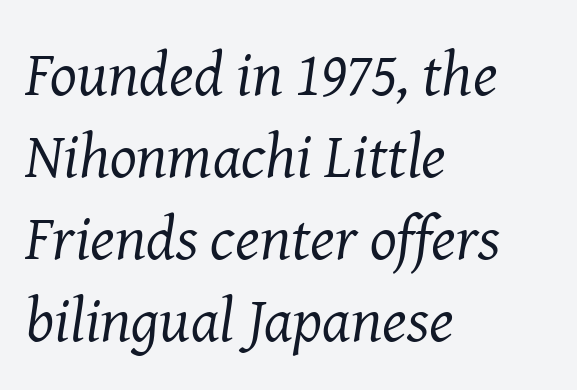
{"serif": "yes", "italic": "yes", "lean": "right", "slant_degrees": 8, "bold": "no", "weight": "regular", "width": "normal", "stroke_contrast": "medium", "x_height": "medium", "monospaced": "no", "underline": "no", "align": "left", "line_spacing": "normal", "line_spacing_ratio": 1.3, "letter_spacing": "normal", "letter_spacing_em": 0.0, "glyph_px": 63}
